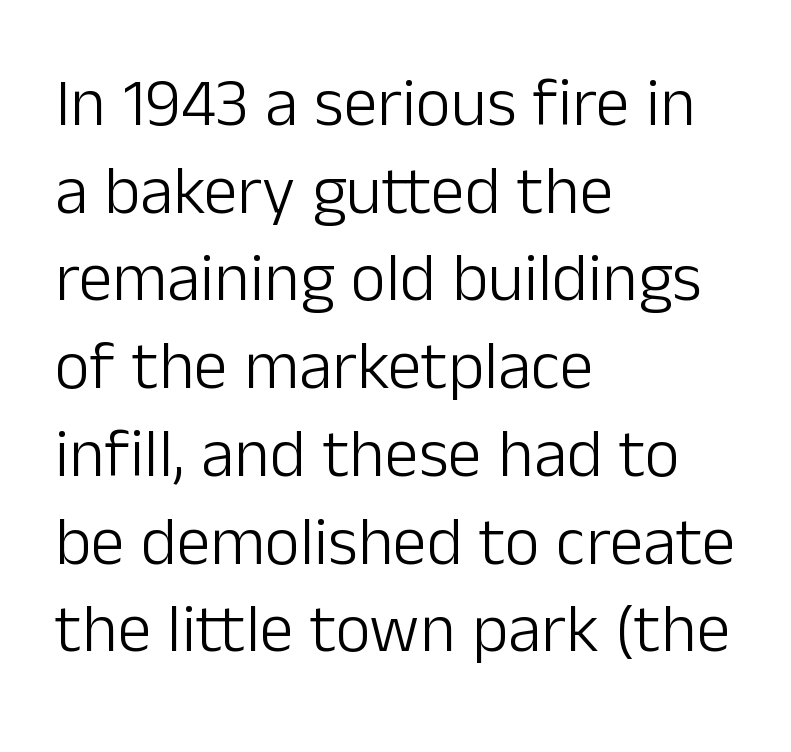
Q: Is the text bold? A: No.
Q: Is the text italic (slanted)? A: No, it is upright.
Q: Is the typeface a serif or a sans-serif typeface? A: Sans-serif.
Q: Is the text underlined? A: No.
Q: How is the paragraph aligned? A: Left-aligned.
Q: Is the spacing between letters normal or unusually wide? A: Normal.
Q: Is the spacing between lines tight, normal or loose? A: Normal.
Q: Width (condensed, normal, or wide)? A: Normal.
Q: Stroke contrast? A: Low.
Q: x-height? A: Medium.
Q: Monospaced? A: No.
